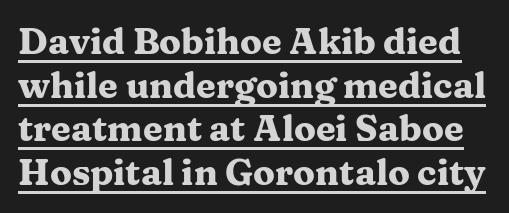
The image shows 36 px heavy, wide serif type, upright; set line spacing 1.21x, normal letter spacing, underlined; medium stroke contrast and a medium x-height.
